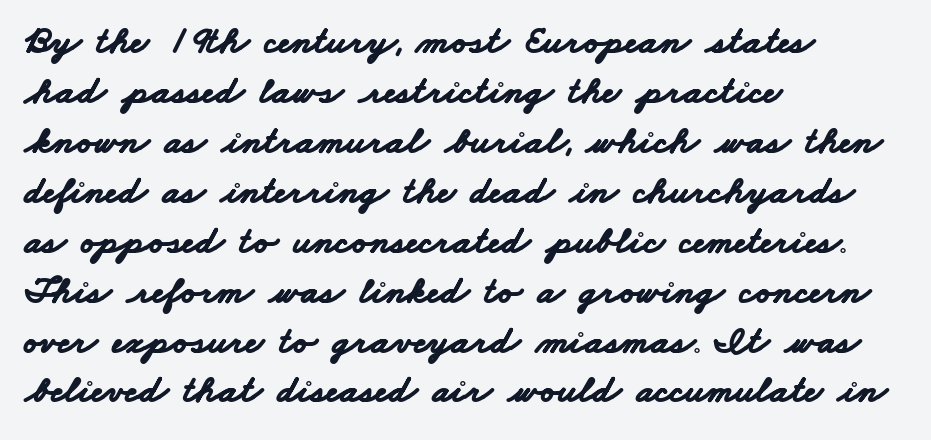
A typesetter would call this proportional, since set widths differ per character. If you drew a ruler down the left edge, every line would touch it. No feet cap the strokes, marking this as sans-serif type. Does extra space separate the letters? No, they use regular spacing. The font is running at its bold setting. If you measured baseline to baseline, you'd find a middling distance.
